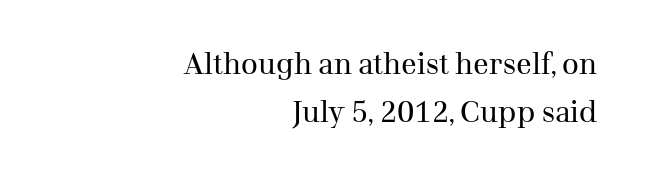
Look at the tracking — it's just the regular setting, nothing added. This rendering features lettering with no underline. No extra ink here — the face is not bold. Baseline-to-baseline distance is the conventional proportion of letter height.
